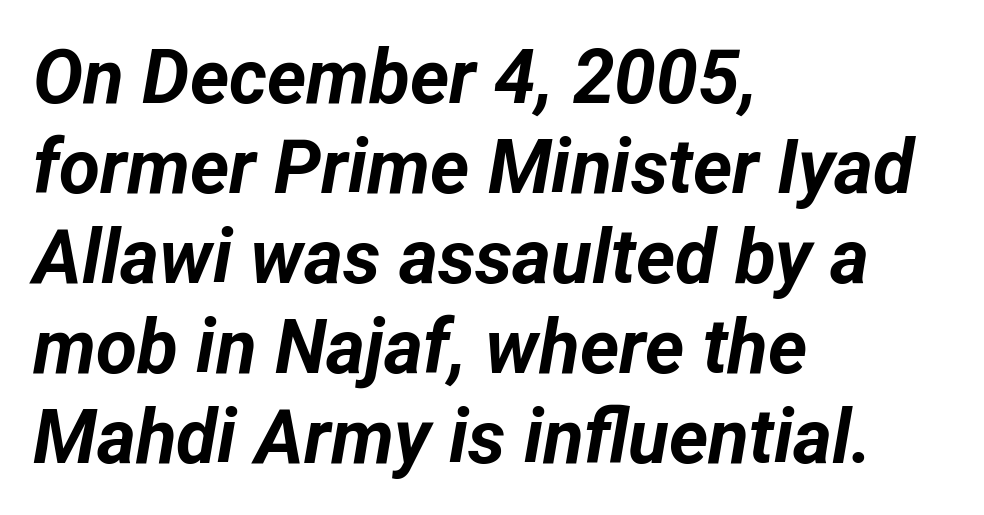
The image shows 75 px bold type, italic (leaning right); set left-aligned, line spacing 1.2x, normal letter spacing, not underlined; low stroke contrast and a medium x-height.
